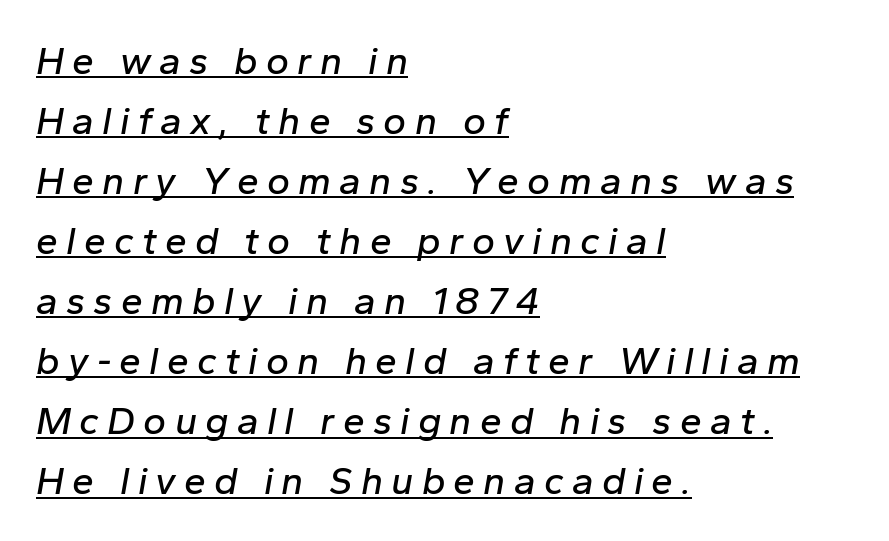
The image shows 39 px text type, italic (leaning right); set left-aligned, normal line spacing (1.54x), unusually wide letter spacing (+0.21 em), underlined; low stroke contrast and a medium x-height.
